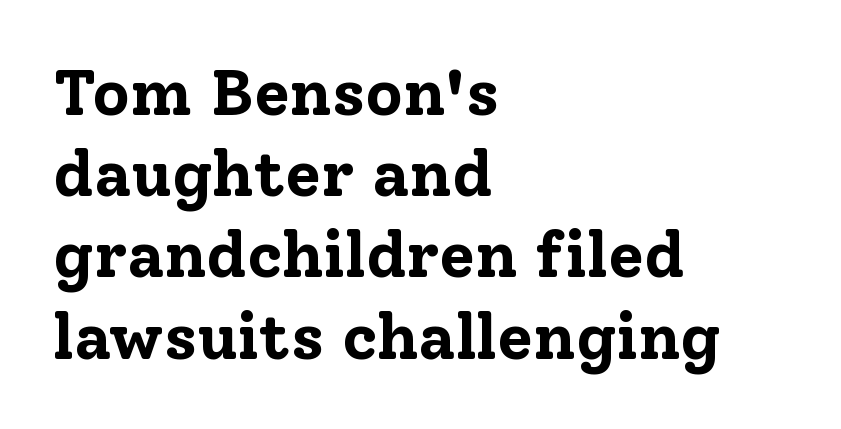
A typesetter would call this proportional, since set widths differ per character. Descenders hang freely into open space. The line-height multiplier appears to be the usual default. The strokes are fattened all the way to bold. The lines are quadded left. The specimen reads as upright at a glance.
